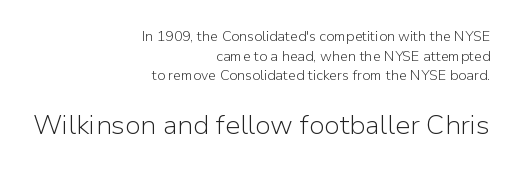
The image shows 27 px text type, upright; set right-aligned, normal line spacing (1.4x), normal letter spacing, not underlined; the second (bottom) block is 1.93x larger.
